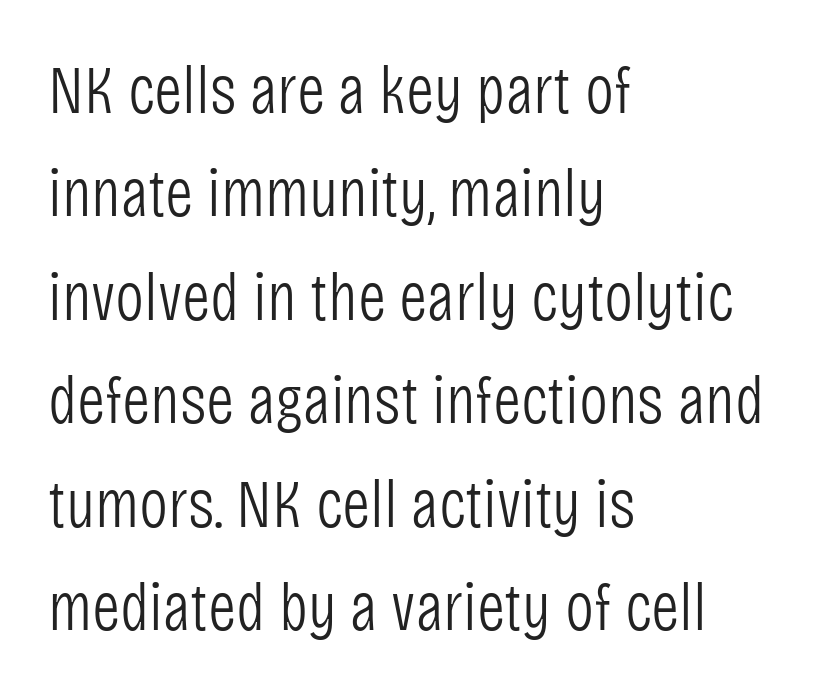
These lines stack with their left ends in a neat column. The font is comparable to plain body text, perhaps lighter. In terms of leading, this rendering sits right in the middle. Character widths vary here, with narrow letters taking less room than wide ones. The type is set solid horizontally, with unmodified tracking. A typesetter would label this face a sans.
